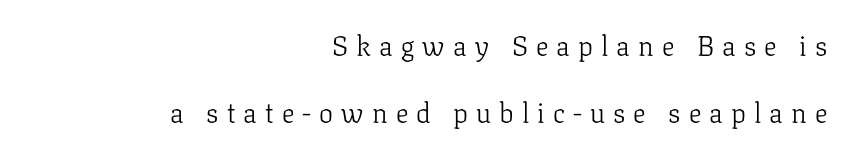
The image shows 28 px light serif type, upright; set right-aligned, loose line spacing (2.41x), unusually wide letter spacing (+0.29 em), not underlined; low stroke contrast and a medium x-height.
